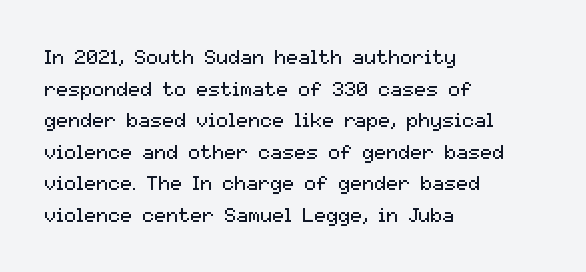
{"italic": "no", "bold": "no", "underline": "no", "align": "left", "line_spacing": "normal", "line_spacing_ratio": 1.58, "letter_spacing": "normal", "letter_spacing_em": 0.0, "glyph_px": 20}
